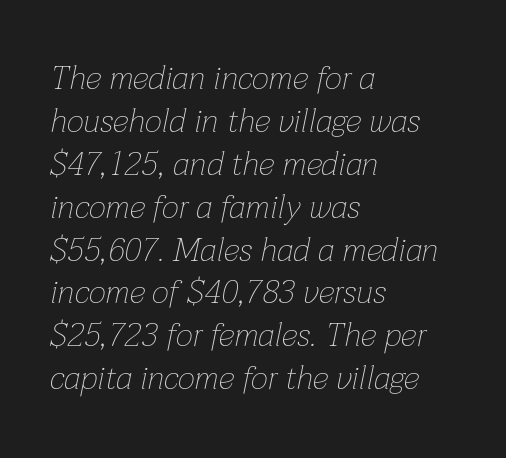
The image shows 33 px thin type, italic (leaning right); set left-aligned, normal line spacing (1.3x), normal letter spacing, not underlined; low stroke contrast and a medium x-height.
